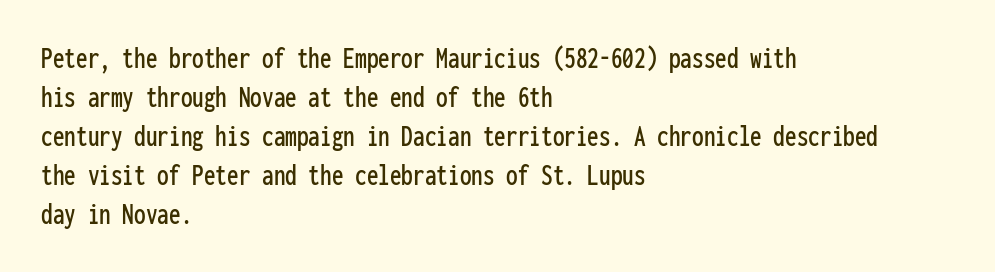
The axis of the letterforms is exactly vertical. The passage shown is not underscored anywhere. The text was rendered using a sans face with plain stroke endings. Summary of vertical rhythm: regular, with standard interline spacing. The passage shown is typed in a monospace face where columns stay perfectly aligned.
